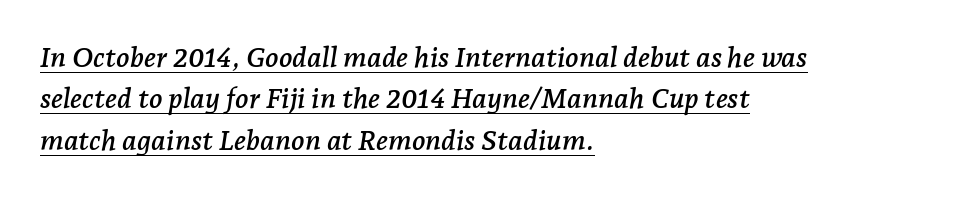
Q: Is the text italic (slanted)? A: Yes, it leans right by about 7 degrees.
Q: Is the typeface a serif or a sans-serif typeface? A: Serif.
Q: Is the text underlined? A: Yes.
Q: How is the paragraph aligned? A: Left-aligned.
Q: Is the spacing between letters normal or unusually wide? A: Normal.
Q: Is the spacing between lines tight, normal or loose? A: Normal.
Q: Width (condensed, normal, or wide)? A: Normal.
Q: Stroke contrast? A: Low.
Q: x-height? A: Medium.
Q: Monospaced? A: No.
